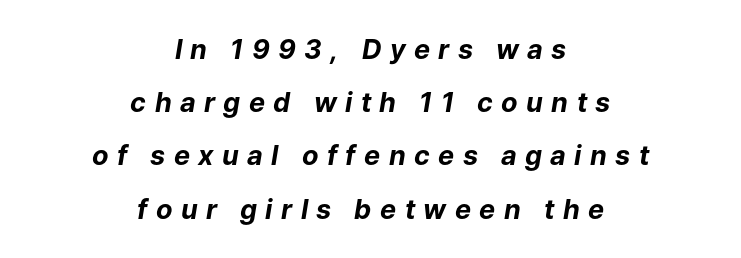
Q: Is the text bold? A: Yes.
Q: Is the text italic (slanted)? A: Yes, it leans right by about 9 degrees.
Q: Is the text underlined? A: No.
Q: How is the paragraph aligned? A: Centered.
Q: Is the spacing between letters normal or unusually wide? A: Unusually wide.
Q: Is the spacing between lines tight, normal or loose? A: Loose.
